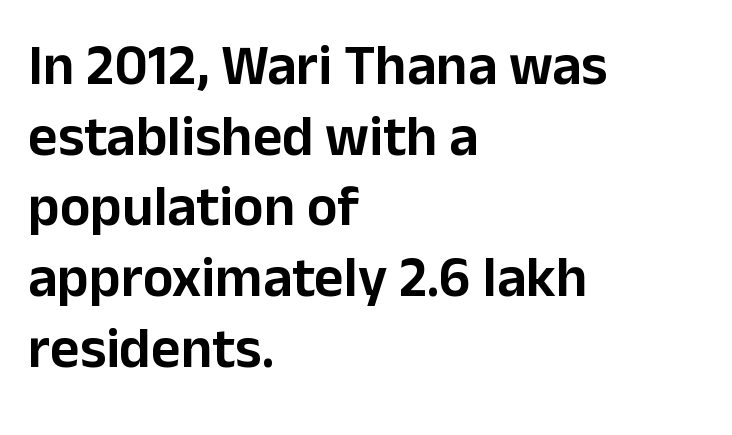
The image shows 57 px sans-serif type, upright; set left-aligned, line spacing 1.24x, normal letter spacing, not underlined; low stroke contrast and a medium x-height.
